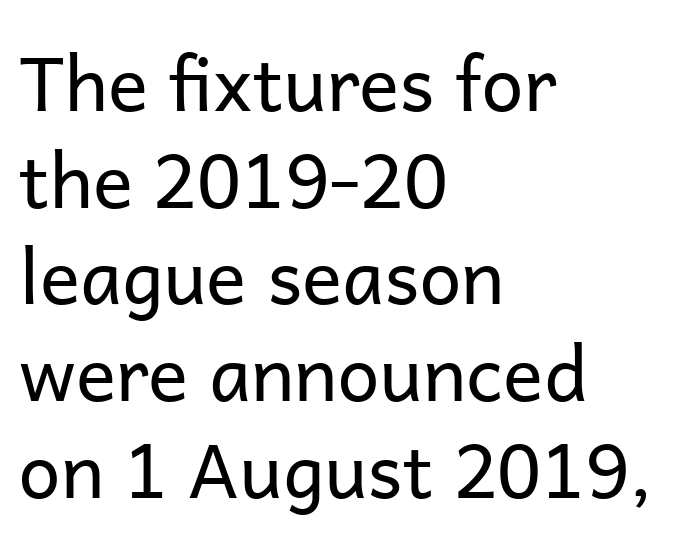
The image shows 75 px regular-weight sans-serif type, upright; set left-aligned, normal line spacing (1.29x), normal letter spacing, not underlined; low stroke contrast and a medium x-height.
